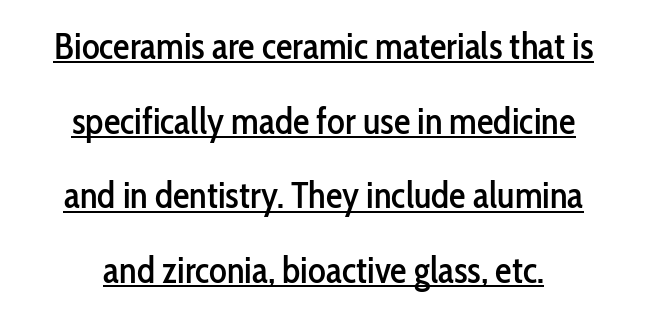
No italicization has been applied; the sample stays upright. Notice how a bar underscores the lettering throughout. You could not count columns in this text — the font is proportionally spaced. Layout note: lines centered.
